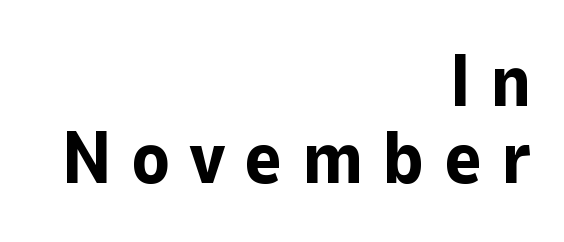
Reading down the column, the eye jumps only a short way to each next line. Are there feet on the stems? There aren't — it's a sans. The area under the type is left untouched. The lettering stays uniformly vertical, giving the passage a roman look.
